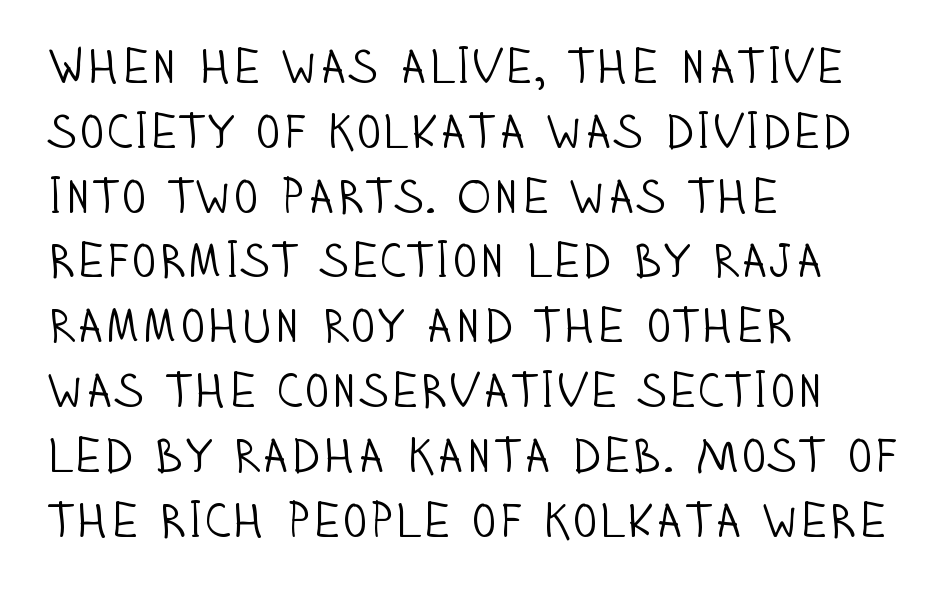
{"serif": "no", "italic": "no", "bold": "no", "weight": "light", "width": "condensed", "stroke_contrast": "low", "x_height": "large", "monospaced": "no", "underline": "no", "align": "left", "line_spacing": "normal", "line_spacing_ratio": 1.35, "letter_spacing": "normal", "letter_spacing_em": 0.0, "glyph_px": 48}
